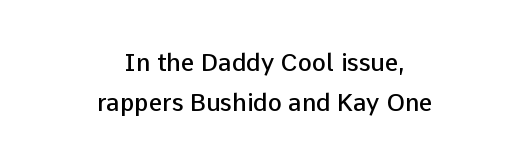
Q: Is the text bold? A: Semi-bold.
Q: Is the text italic (slanted)? A: No, it is upright.
Q: Is the text underlined? A: No.
Q: How is the paragraph aligned? A: Centered.
Q: Is the spacing between letters normal or unusually wide? A: Normal.
Q: Is the spacing between lines tight, normal or loose? A: Normal.
